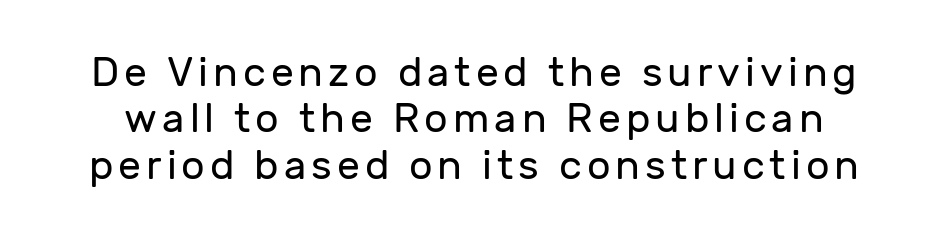
{"serif": "no", "italic": "no", "bold": "no", "weight": "regular", "width": "normal", "stroke_contrast": "low", "x_height": "medium", "monospaced": "no", "underline": "no", "line_spacing": "tight", "line_spacing_ratio": 1.13, "glyph_px": 41}
